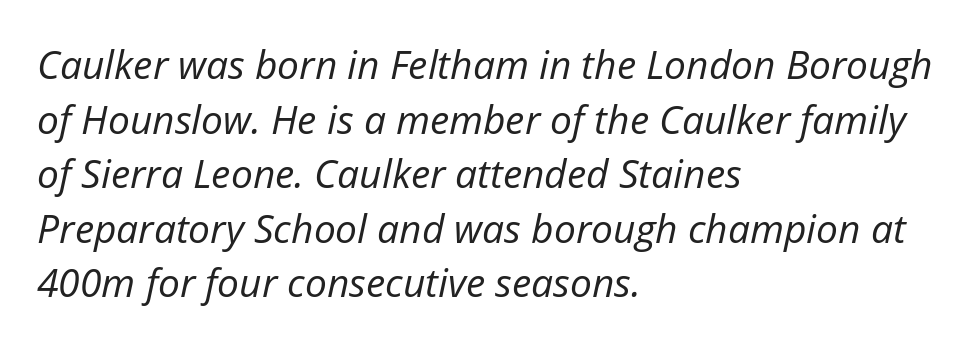
{"italic": "yes", "lean": "right", "slant_degrees": 12, "bold": "no", "weight": "regular", "width": "normal", "stroke_contrast": "low", "x_height": "medium", "monospaced": "no", "underline": "no", "align": "left", "line_spacing": "normal", "line_spacing_ratio": 1.4, "letter_spacing": "normal", "letter_spacing_em": 0.0, "glyph_px": 39}
